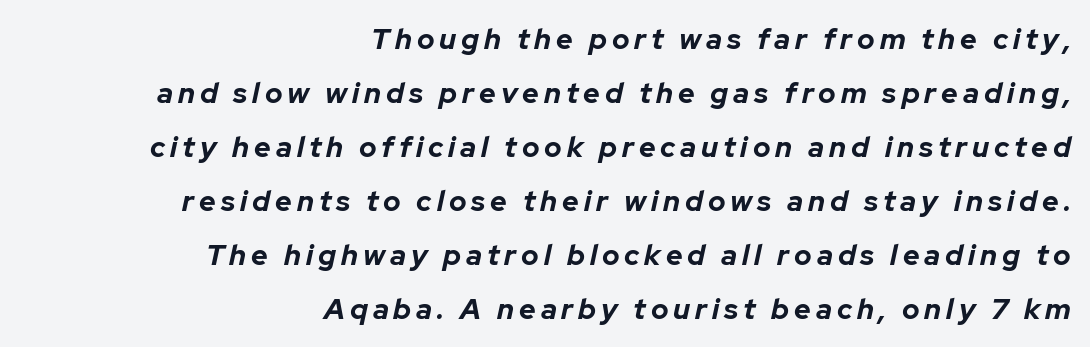
{"italic": "yes", "lean": "right", "slant_degrees": 12, "bold": "yes", "weight": "bold", "width": "normal", "stroke_contrast": "low", "x_height": "medium", "monospaced": "no", "underline": "no", "align": "right", "line_spacing_ratio": 1.86, "glyph_px": 29}
